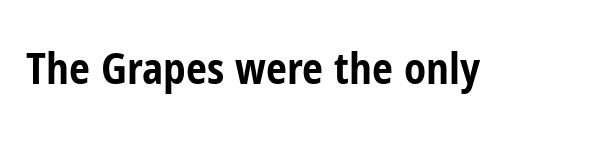
Q: Is the text bold? A: Yes.
Q: Is the text italic (slanted)? A: No, it is upright.
Q: Is the typeface a serif or a sans-serif typeface? A: Sans-serif.
Q: Is the text underlined? A: No.
Q: Is the spacing between letters normal or unusually wide? A: Normal.
Q: Width (condensed, normal, or wide)? A: Condensed.
Q: Stroke contrast? A: Low.
Q: x-height? A: Medium.
Q: Monospaced? A: No.
